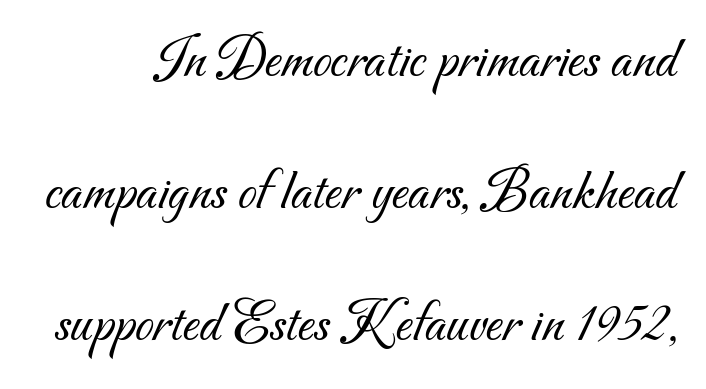
Q: Is the text bold? A: No.
Q: Is the typeface a serif or a sans-serif typeface? A: Sans-serif.
Q: Is the text underlined? A: No.
Q: Is the spacing between letters normal or unusually wide? A: Normal.
Q: Is the spacing between lines tight, normal or loose? A: Loose.
Q: Width (condensed, normal, or wide)? A: Normal.
Q: Stroke contrast? A: Medium.
Q: x-height? A: Small.
Q: Monospaced? A: No.
